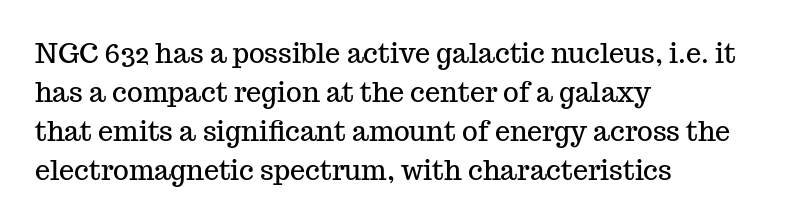
{"italic": "no", "underline": "no", "align": "left", "line_spacing": "normal", "line_spacing_ratio": 1.44, "letter_spacing": "normal", "letter_spacing_em": 0.0, "glyph_px": 27}
